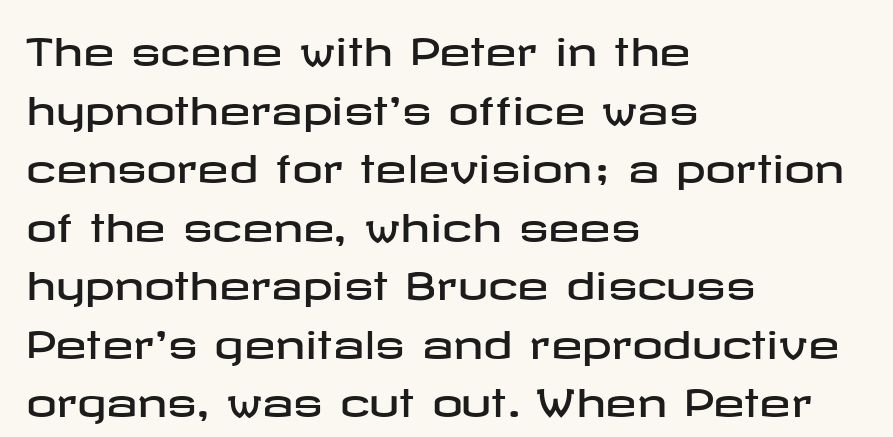
Q: Is the text italic (slanted)? A: No, it is upright.
Q: Is the typeface a serif or a sans-serif typeface? A: Sans-serif.
Q: Is the text underlined? A: No.
Q: How is the paragraph aligned? A: Left-aligned.
Q: Is the spacing between letters normal or unusually wide? A: Normal.
Q: Is the spacing between lines tight, normal or loose? A: Normal.
Q: Width (condensed, normal, or wide)? A: Wide.
Q: Stroke contrast? A: Low.
Q: x-height? A: Medium.
